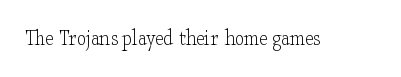
The type is set solid horizontally, with unmodified tracking. Words float on clear page, feet unadorned. A quiet, ordinary-to-light weight characterises the typeface. The type sits square on the baseline with zero lean.
